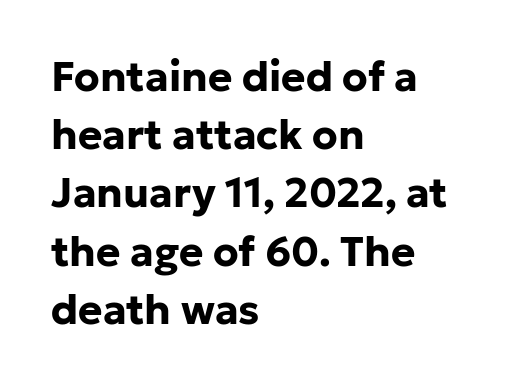
The image shows 41 px bold sans-serif type, upright; set left-aligned, normal line spacing (1.42x), normal letter spacing, not underlined; low stroke contrast and a medium x-height.
